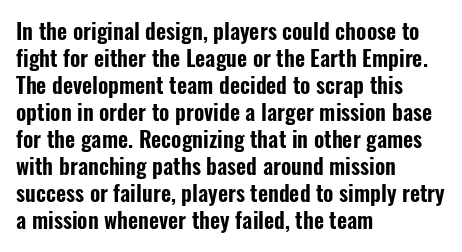
{"italic": "no", "underline": "no", "align": "left", "line_spacing_ratio": 1.23, "letter_spacing": "normal", "letter_spacing_em": 0.0, "glyph_px": 22}
